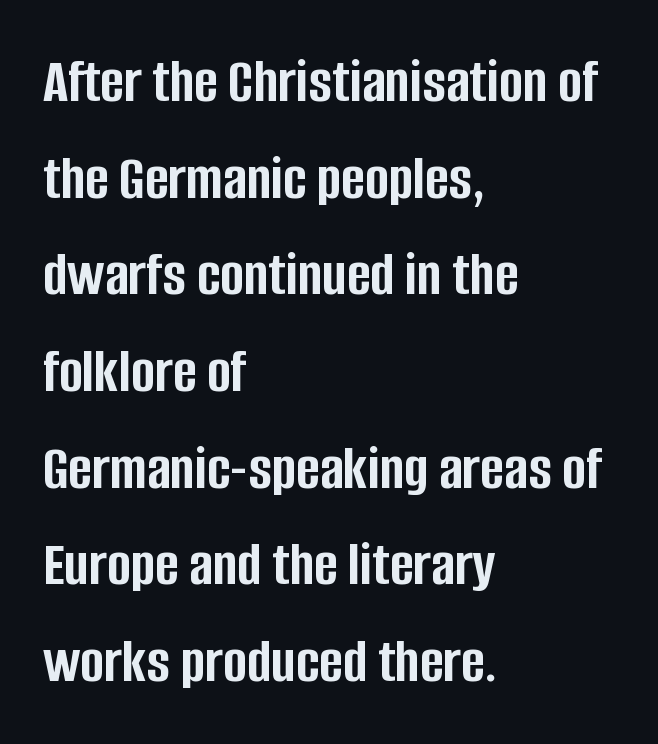
The image shows 64 px semibold, condensed sans-serif type, upright; set left-aligned, normal line spacing (1.51x), normal letter spacing, not underlined; low stroke contrast and a large x-height.
